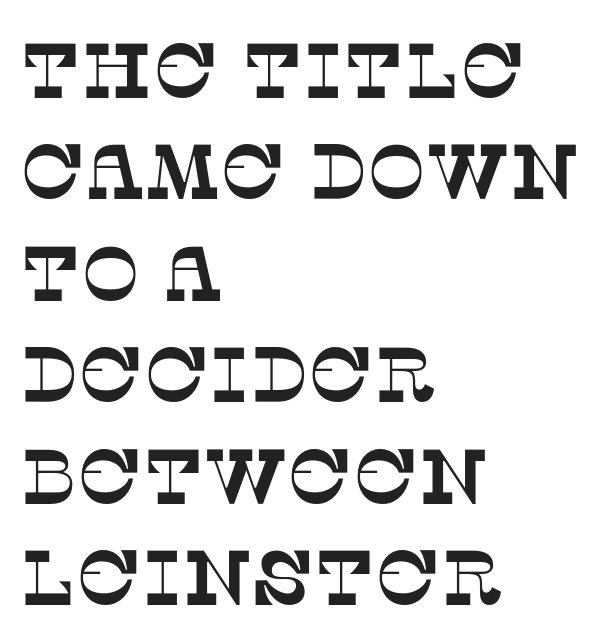
Beneath every word, the page is bare. These lines are rendered in a variable-pitch font. Honestly, the row spacing looks completely unremarkable. One-word summary of the alignment: left.
